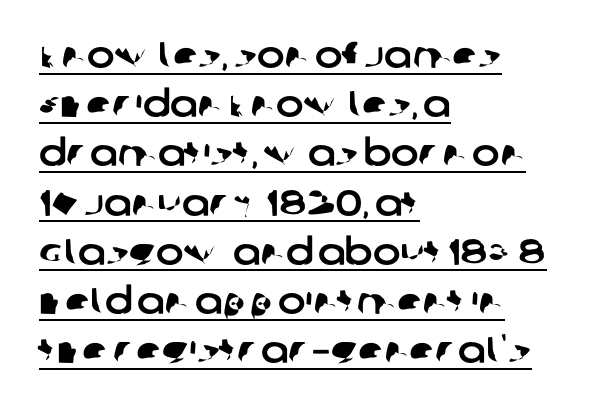
The glyphs in this specimen are sans serif. The type is set solid horizontally, with unmodified tracking. This sample has the flowing, uneven cadence of proportional lettering. A normal amount of white space separates one row of letters from the next. This rendering uses left alignment, leaving the right contour irregular.
